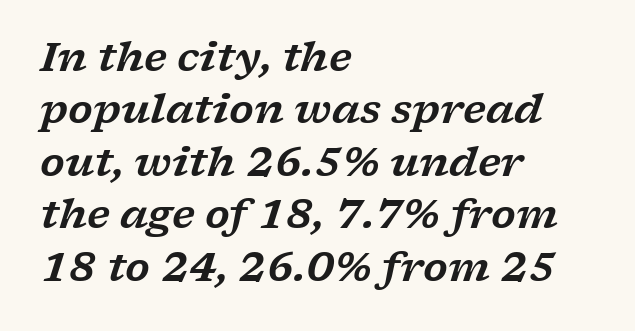
{"serif": "yes", "italic": "yes", "lean": "right", "slant_degrees": 17, "width": "wide", "stroke_contrast": "low", "x_height": "medium", "monospaced": "no", "underline": "no", "align": "left", "line_spacing": "normal", "line_spacing_ratio": 1.31, "letter_spacing": "normal", "letter_spacing_em": 0.0, "glyph_px": 40}
